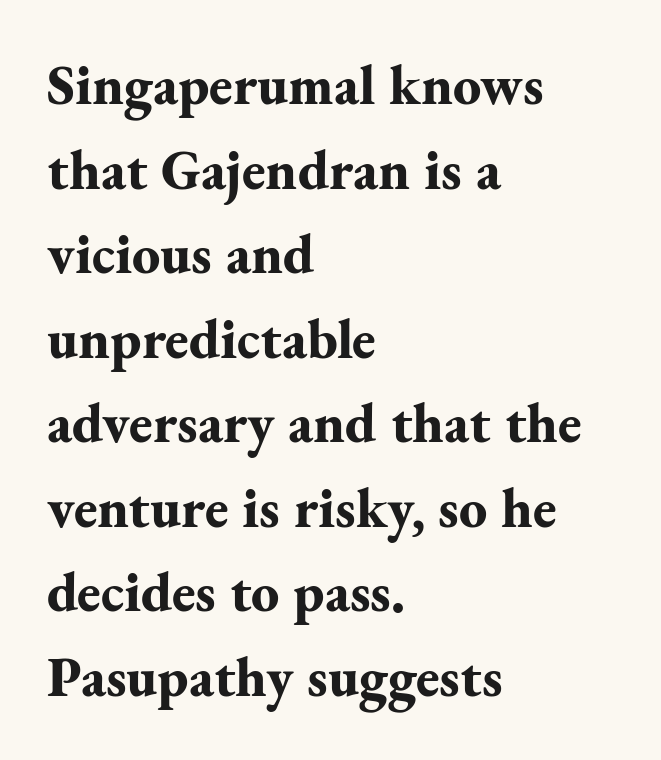
{"serif": "yes", "italic": "no", "bold": "yes", "weight": "bold", "width": "normal", "stroke_contrast": "medium", "x_height": "small", "monospaced": "no", "underline": "no", "align": "left", "line_spacing": "normal", "line_spacing_ratio": 1.51, "letter_spacing": "normal", "letter_spacing_em": 0.0, "glyph_px": 56}
